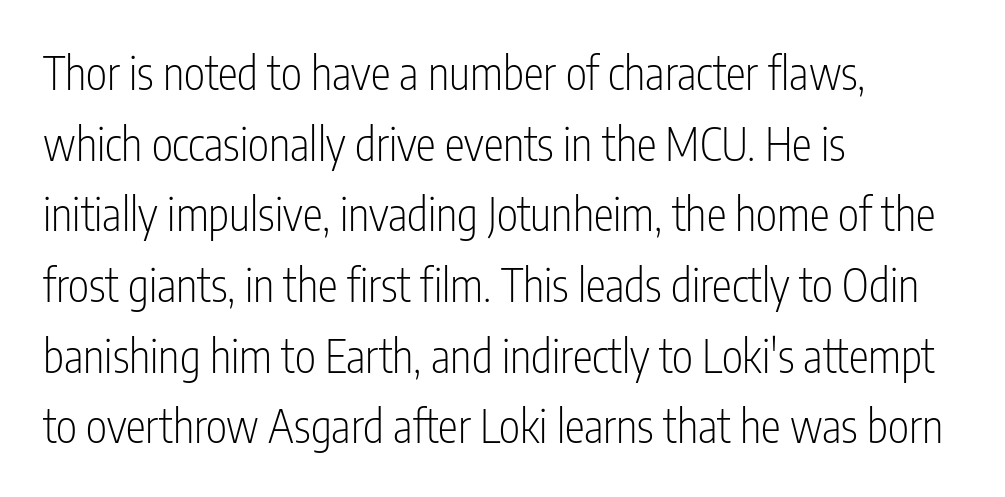
Q: Is the text bold? A: No.
Q: Is the text italic (slanted)? A: No, it is upright.
Q: Is the typeface a serif or a sans-serif typeface? A: Sans-serif.
Q: Is the text underlined? A: No.
Q: How is the paragraph aligned? A: Left-aligned.
Q: Is the spacing between letters normal or unusually wide? A: Normal.
Q: Is the spacing between lines tight, normal or loose? A: Normal.
Q: Width (condensed, normal, or wide)? A: Condensed.
Q: Stroke contrast? A: Low.
Q: x-height? A: Medium.
Q: Monospaced? A: No.
